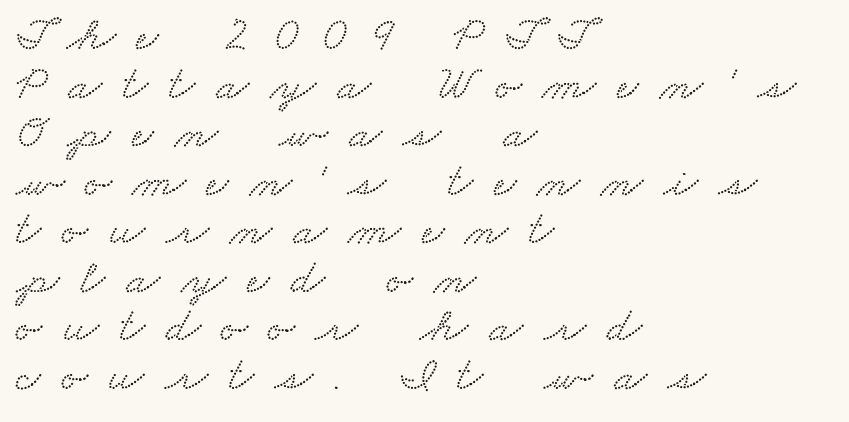
Q: Is the typeface a serif or a sans-serif typeface? A: Serif.
Q: Is the text underlined? A: No.
Q: How is the paragraph aligned? A: Left-aligned.
Q: Is the spacing between letters normal or unusually wide? A: Unusually wide.
Q: Is the spacing between lines tight, normal or loose? A: Tight.
Q: Width (condensed, normal, or wide)? A: Wide.
Q: Stroke contrast? A: Low.
Q: x-height? A: Small.
Q: Monospaced? A: No.
